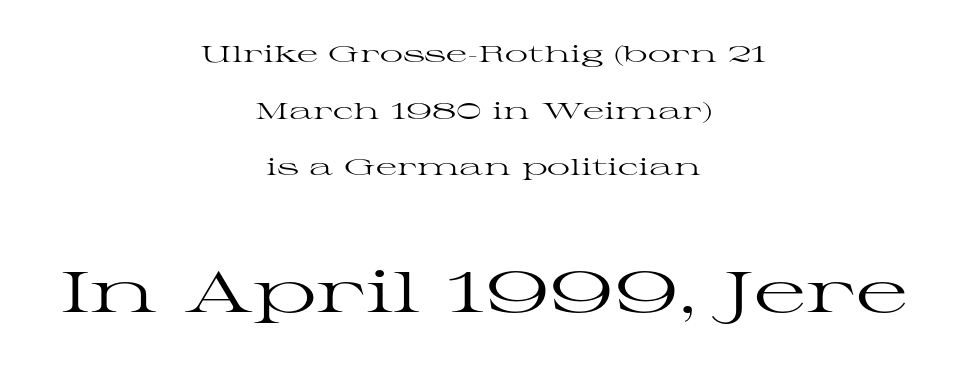
The typography opts for an upright posture over an oblique one. This sample is center-justified, so both line endings float freely. Character widths vary here, with narrow letters taking less room than wide ones. Which chunk is bigger? The second one — the bottom block dwarfs the top. The typesetting does not lean heavy: it is not bold. Does extra space separate the letters? No, they use regular spacing.
